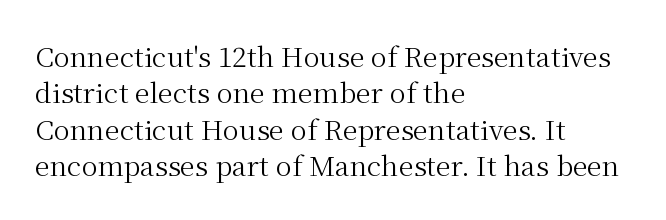
The image shows 27 px text type, upright; set left-aligned, normal line spacing (1.35x), normal letter spacing, not underlined.
